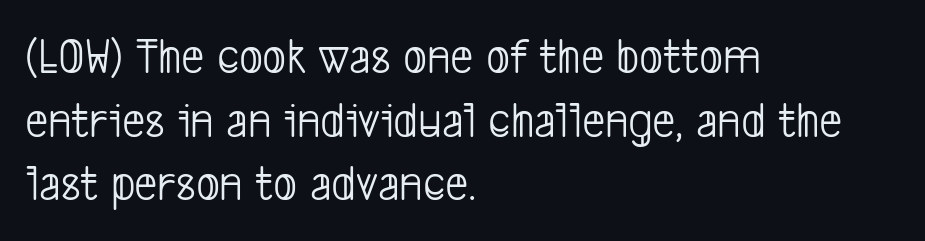
The image shows 51 px light, condensed sans-serif type; set left-aligned, normal line spacing (1.25x), normal letter spacing, not underlined; low stroke contrast and a medium x-height.
